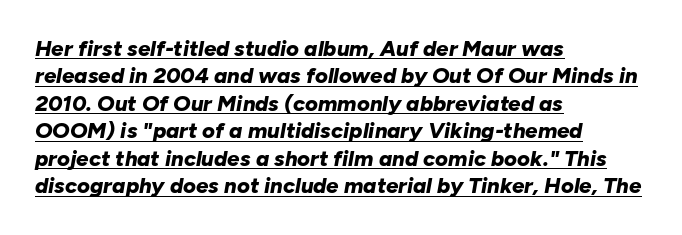
Emphasis-style slanted type is in use. Rows of type keep a routine distance in the vertical direction. Does the weight exceed regular? Yes, all the way to bold. Line beginnings align vertically; line endings do not. A continuous stroke trails under the words, as in a hyperlink.
